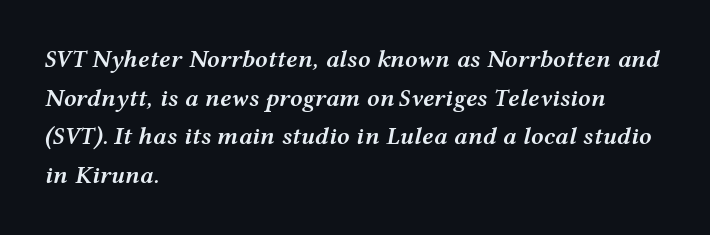
The image shows 25 px text type, italic (leaning right); set left-aligned, normal line spacing (1.55x), normal letter spacing, not underlined.
